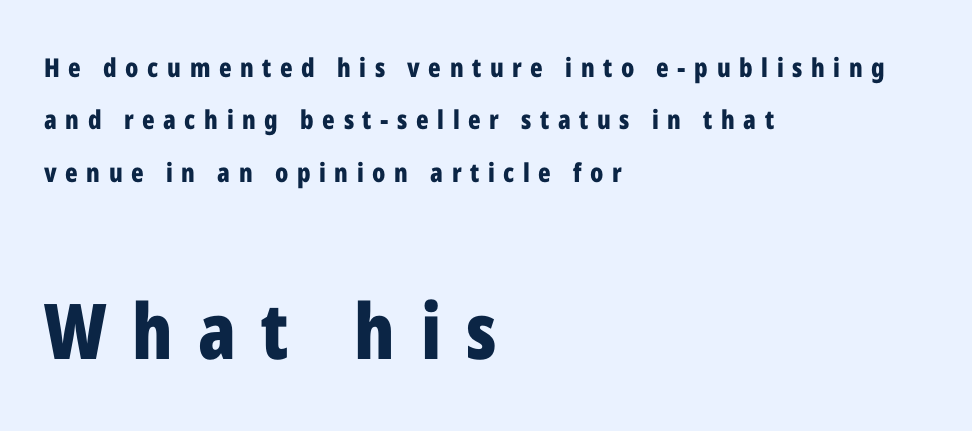
The image shows 77 px bold, condensed sans-serif type, upright; set left-aligned, loose line spacing (2.01x), unusually wide letter spacing (+0.33 em), not underlined; the second (bottom) block is 2.96x larger; low stroke contrast and a medium x-height.
